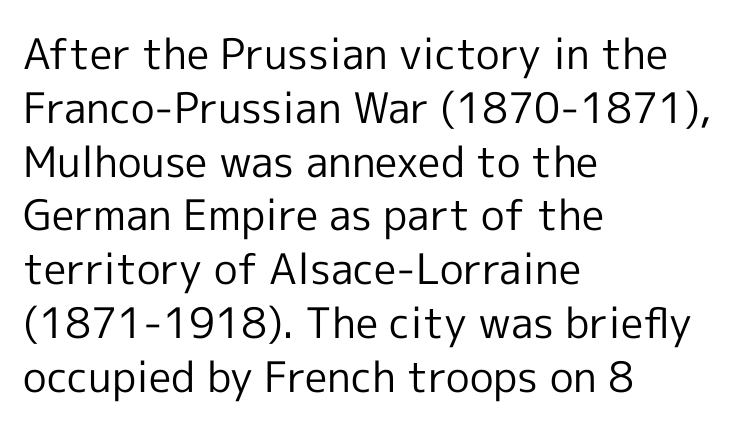
Baseline-to-baseline distance is the conventional proportion of letter height. No extra tracking has been applied to these lines. A quiet, ordinary-to-light weight characterises the typeface. This is roman type, the default non-slanted kind. The type family on display is of the sans-serif kind. Descenders are the only things crossing below the line.
